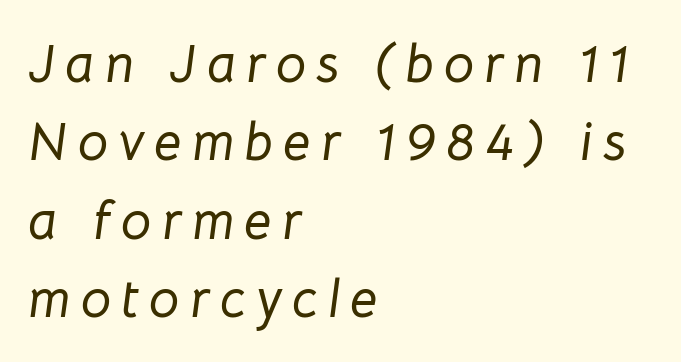
Q: Is the text italic (slanted)? A: Yes, it leans right by about 8 degrees.
Q: Is the text underlined? A: No.
Q: How is the paragraph aligned? A: Left-aligned.
Q: Is the spacing between lines tight, normal or loose? A: Normal.
Q: Width (condensed, normal, or wide)? A: Normal.
Q: Stroke contrast? A: Low.
Q: x-height? A: Medium.
Q: Monospaced? A: No.
